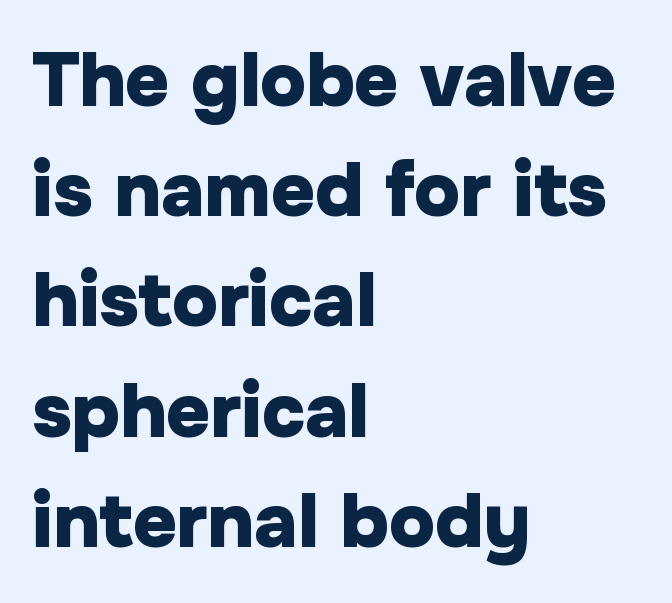
Q: Is the text bold? A: Yes.
Q: Is the text italic (slanted)? A: No, it is upright.
Q: Is the typeface a serif or a sans-serif typeface? A: Sans-serif.
Q: Is the text underlined? A: No.
Q: How is the paragraph aligned? A: Left-aligned.
Q: Is the spacing between letters normal or unusually wide? A: Normal.
Q: Is the spacing between lines tight, normal or loose? A: Normal.
Q: Width (condensed, normal, or wide)? A: Normal.
Q: Stroke contrast? A: Low.
Q: x-height? A: Medium.
Q: Monospaced? A: No.
